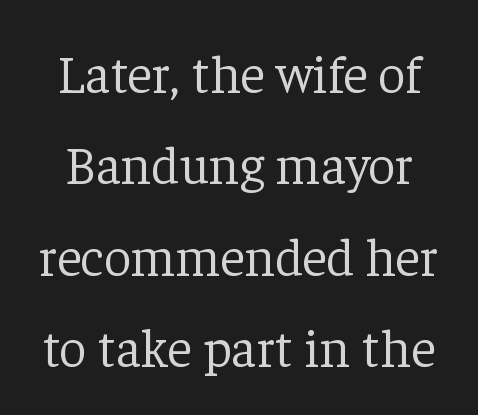
{"serif": "yes", "italic": "no", "bold": "no", "weight": "light", "width": "normal", "stroke_contrast": "low", "x_height": "medium", "monospaced": "no", "underline": "no", "line_spacing": "normal", "line_spacing_ratio": 1.69, "letter_spacing": "normal", "letter_spacing_em": 0.0, "glyph_px": 54}
